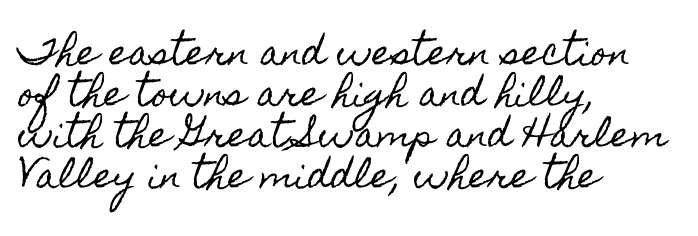
This sample is left-justified, so line endings fall wherever the words run out. Looks like regular typesetting: each glyph gets only the width it needs. The tracking reads as untouched default to a designer's eye. The strip under each line holds only bare page.
